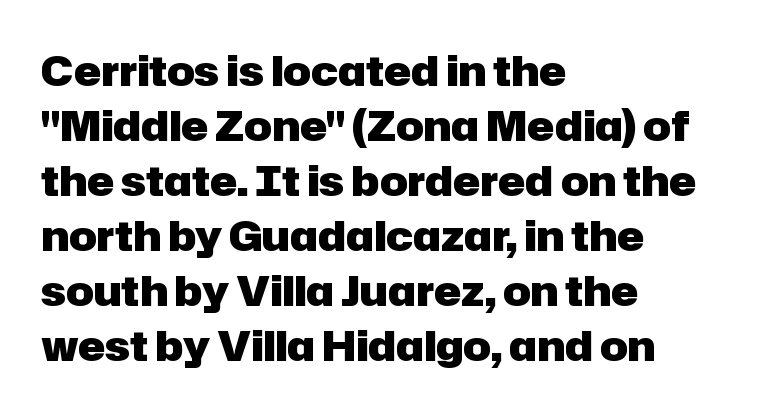
The lines sit at an ordinary, default distance from one another. The passage shown is typed in a proportional face where columns would drift. This sample uses a sans-serif face. Every letter is thick-stroked: bold, no question.
